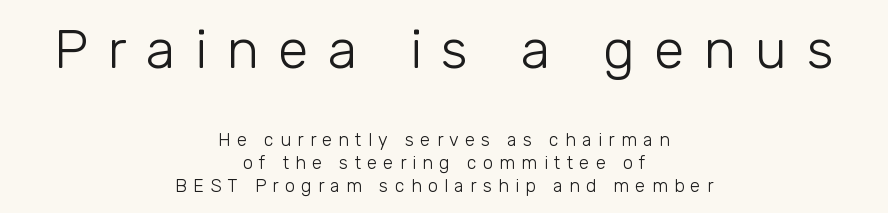
{"serif": "no", "italic": "no", "bold": "no", "weight": "light", "width": "normal", "stroke_contrast": "low", "x_height": "medium", "monospaced": "no", "underline": "no", "align": "center", "line_spacing": "normal", "line_spacing_ratio": 1.26, "letter_spacing": "wide", "letter_spacing_em": 0.35, "larger_block": "first", "size_ratio": 3.06, "glyph_px": 55}
